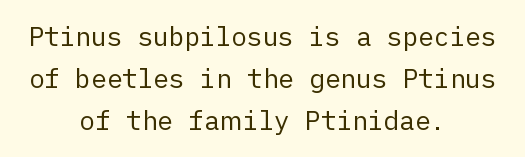
Q: Is the text bold? A: No.
Q: Is the text italic (slanted)? A: No, it is upright.
Q: Is the text underlined? A: No.
Q: How is the paragraph aligned? A: Centered.
Q: Is the spacing between letters normal or unusually wide? A: Normal.
Q: Is the spacing between lines tight, normal or loose? A: Normal.
